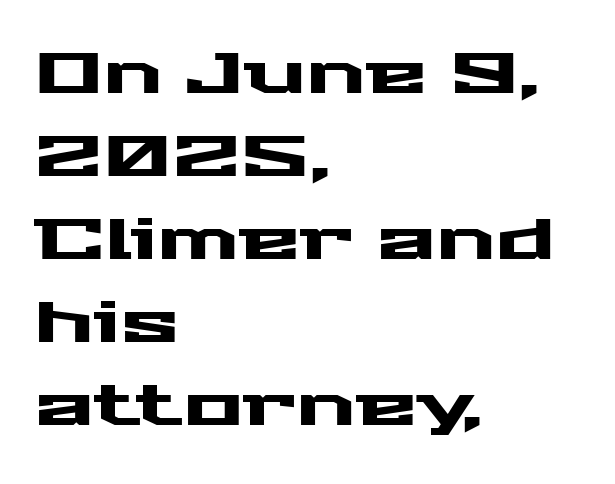
The image shows 56 px wide sans-serif type, upright; set left-aligned, normal line spacing (1.48x), normal letter spacing, not underlined; medium stroke contrast and a medium x-height.
